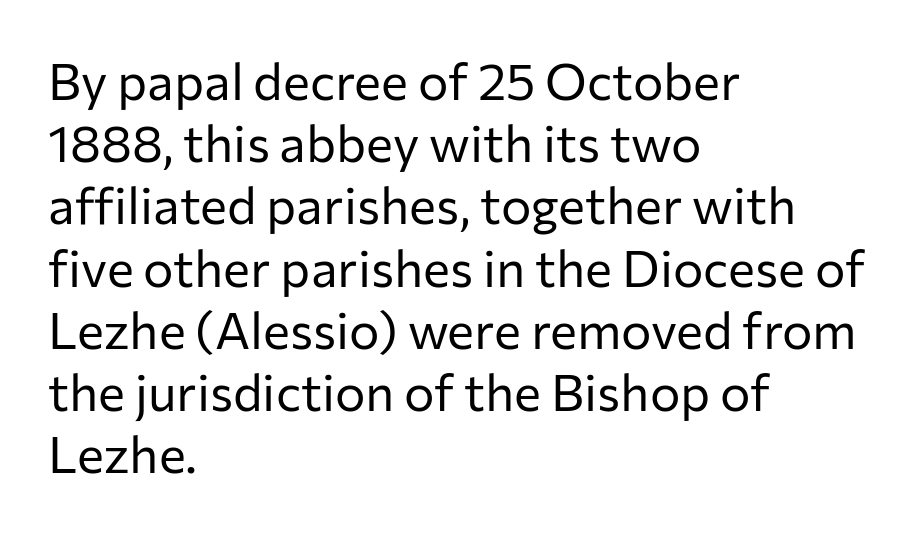
The image shows 51 px regular-weight sans-serif type, upright; set left-aligned, line spacing 1.22x, normal letter spacing, not underlined; low stroke contrast and a medium x-height.
